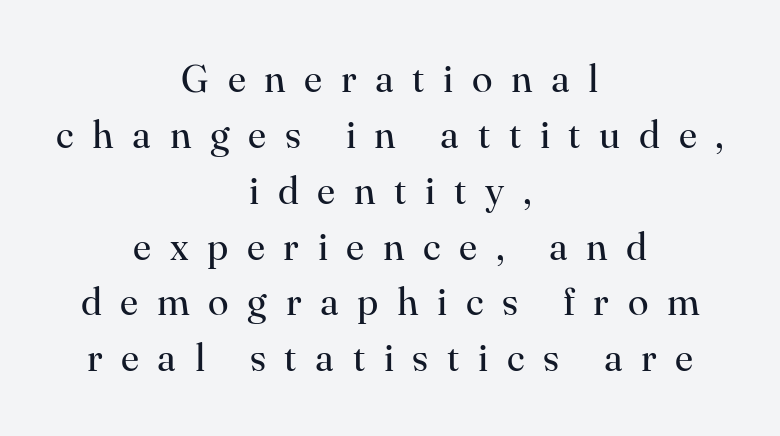
{"serif": "yes", "italic": "no", "bold": "no", "weight": "regular", "width": "normal", "stroke_contrast": "high", "x_height": "small", "monospaced": "no", "underline": "no", "align": "center", "line_spacing": "normal", "line_spacing_ratio": 1.47, "letter_spacing": "wide", "letter_spacing_em": 0.49, "glyph_px": 38}
